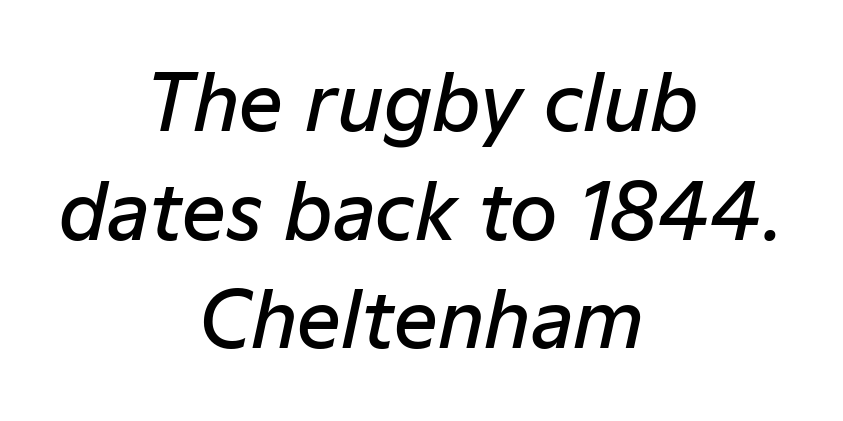
Q: Is the text bold? A: Semi-bold.
Q: Is the text italic (slanted)? A: Yes, it leans right by about 12 degrees.
Q: Is the text underlined? A: No.
Q: How is the paragraph aligned? A: Centered.
Q: Is the spacing between letters normal or unusually wide? A: Normal.
Q: Is the spacing between lines tight, normal or loose? A: Normal.
Q: Width (condensed, normal, or wide)? A: Normal.
Q: Stroke contrast? A: Low.
Q: x-height? A: Medium.
Q: Monospaced? A: No.
